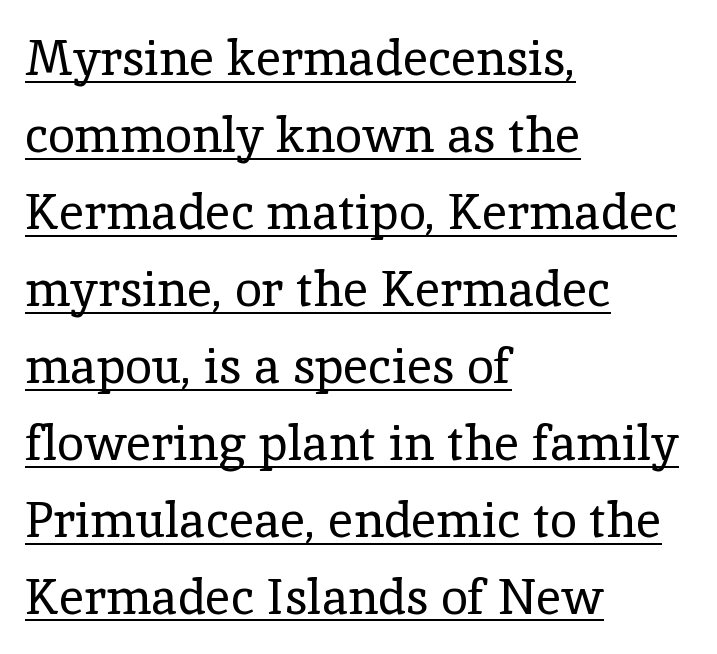
{"serif": "yes", "italic": "no", "bold": "no", "weight": "regular", "width": "normal", "x_height": "medium", "monospaced": "no", "underline": "yes", "align": "left", "line_spacing": "normal", "line_spacing_ratio": 1.57, "letter_spacing": "normal", "letter_spacing_em": 0.0, "glyph_px": 49}
